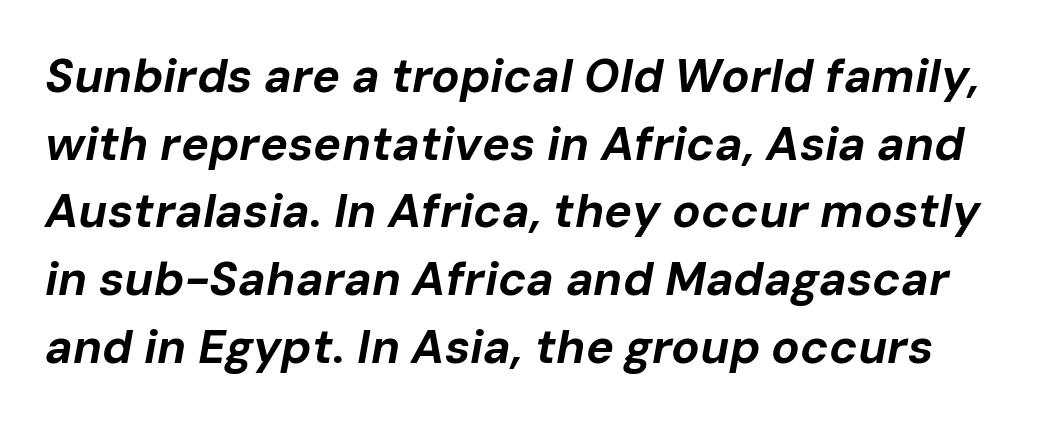
Q: Is the text bold? A: Yes.
Q: Is the text italic (slanted)? A: Yes, it leans right by about 10 degrees.
Q: Is the text underlined? A: No.
Q: Is the spacing between letters normal or unusually wide? A: Normal.
Q: Is the spacing between lines tight, normal or loose? A: Normal.
Q: Width (condensed, normal, or wide)? A: Normal.
Q: Stroke contrast? A: Low.
Q: x-height? A: Medium.
Q: Monospaced? A: No.
